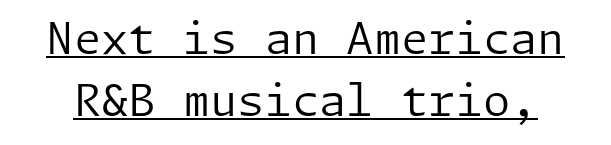
A typesetter would call this leading conventional body-copy spacing. The text was rendered using a sans face with plain stroke endings. Bold? No — there's no thickening of the strokes. When letters stand straight like this, we call the style roman or upright.
